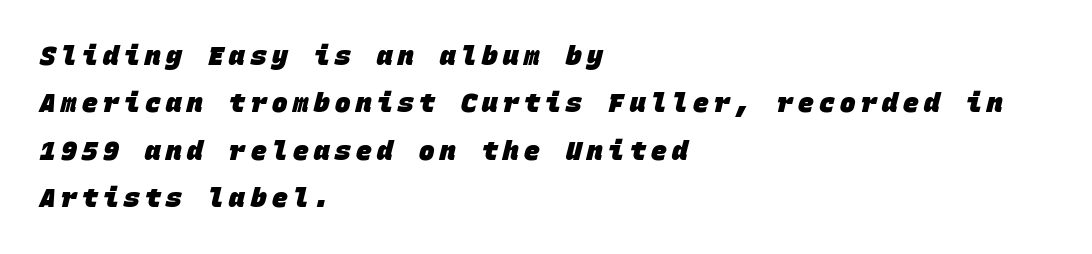
The lines in this sample share a left origin and differ only in where they stop. Anything drawn beneath the words? Only blank space. The letters are spread apart with noticeably loose tracking. Typographic density is high because the face is bold.
